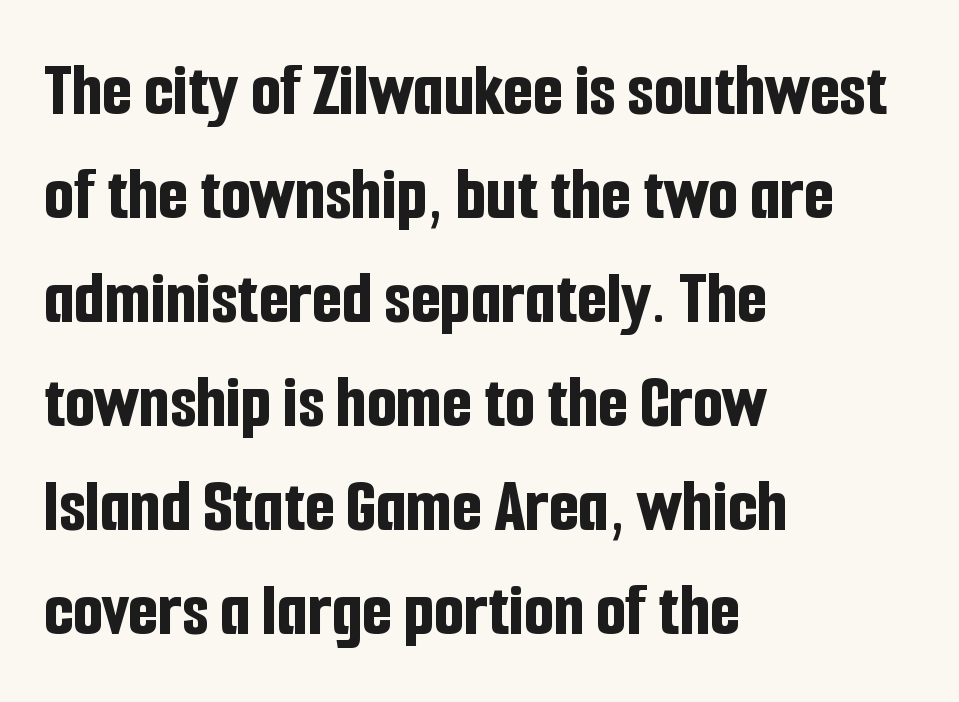
Quick note: not italic, upright. This is heavy type, rendered in bold. No word sits above an underline. This sample has the flowing, uneven cadence of proportional lettering. The tracking reads as untouched default to a designer's eye. Note: no serifs on the glyphs.
